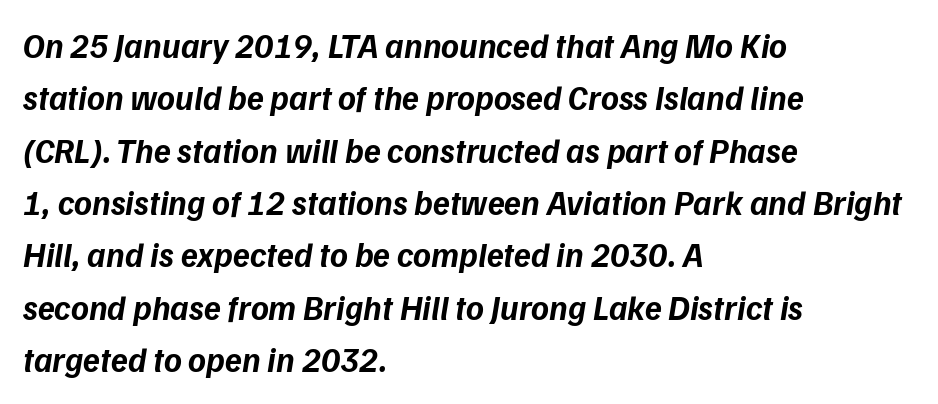
The image shows 34 px bold sans-serif type; set left-aligned, normal line spacing (1.54x), normal letter spacing, not underlined; low stroke contrast and a medium x-height.
